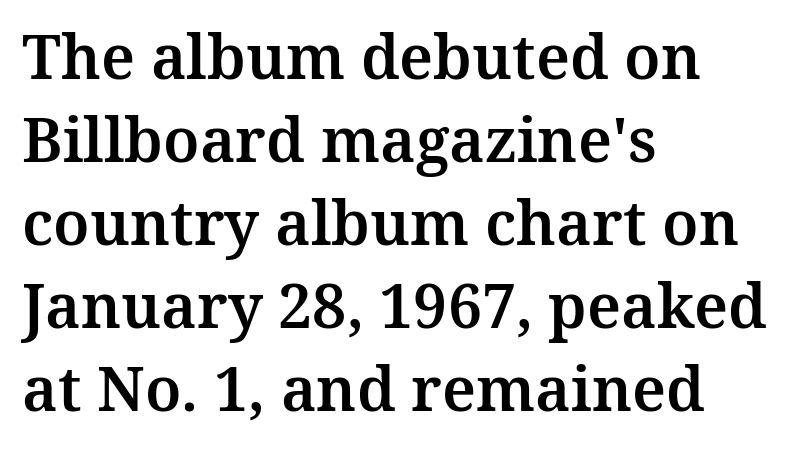
{"serif": "yes", "italic": "no", "width": "normal", "stroke_contrast": "medium", "x_height": "medium", "monospaced": "no", "underline": "no", "align": "left", "line_spacing": "normal", "line_spacing_ratio": 1.36, "letter_spacing": "normal", "letter_spacing_em": 0.0, "glyph_px": 61}
